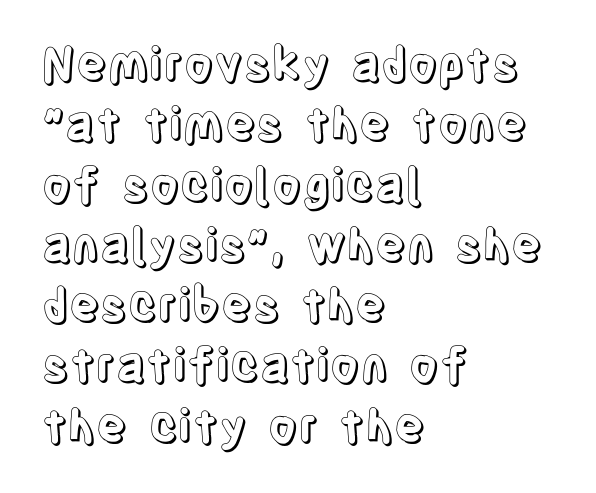
The image shows 46 px condensed type, upright; set left-aligned, normal line spacing (1.31x), normal letter spacing, not underlined; a large x-height.
